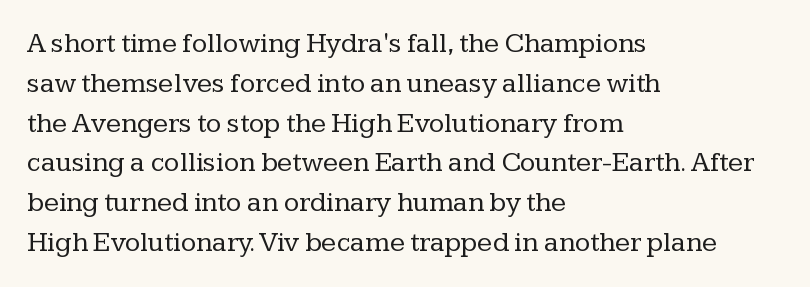
{"serif": "yes", "italic": "no", "bold": "no", "weight": "regular", "width": "normal", "stroke_contrast": "low", "x_height": "medium", "monospaced": "no", "underline": "no", "align": "left", "line_spacing": "normal", "line_spacing_ratio": 1.42, "letter_spacing": "normal", "letter_spacing_em": 0.0, "glyph_px": 28}
